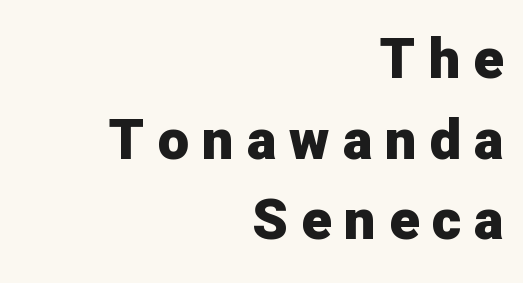
{"serif": "no", "italic": "no", "bold": "yes", "weight": "heavy", "width": "normal", "stroke_contrast": "low", "x_height": "medium", "monospaced": "no", "underline": "no", "align": "right", "line_spacing": "normal", "line_spacing_ratio": 1.44, "letter_spacing": "wide", "letter_spacing_em": 0.23, "glyph_px": 56}
